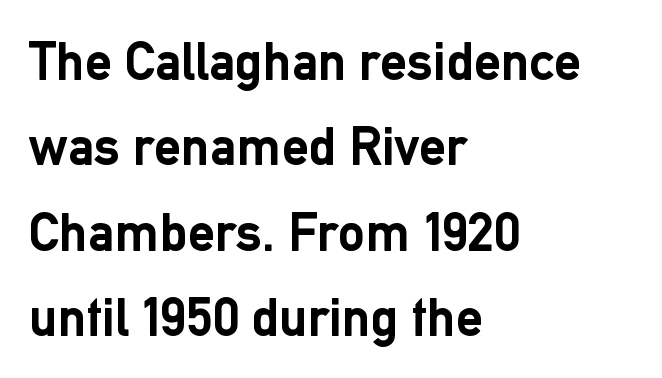
These lines are rendered in a variable-pitch font. In terms of letterspacing, this is plain default setting. Reading down the column, the eye jumps a familiar distance to each next line. Quick note: underline off.
